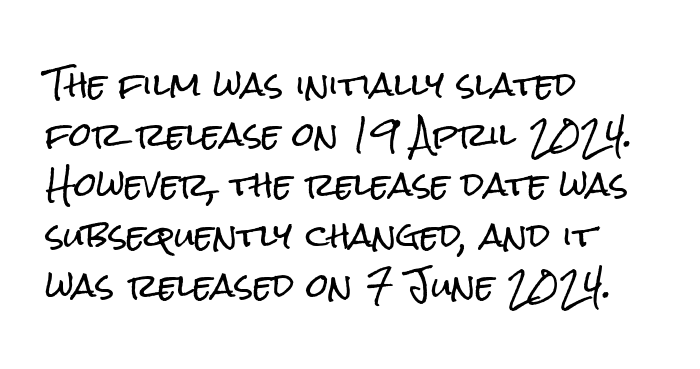
The image shows 32 px condensed sans-serif type, upright; set left-aligned, normal line spacing (1.57x), normal letter spacing, not underlined; low stroke contrast and a medium x-height.
